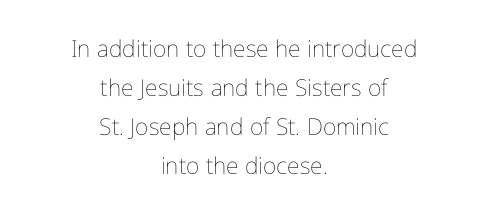
Reading down the block, each line starts at a different indent, mirrored at its end. The specimen omits any rule beneath the text block's lines. Successive baselines arrive at the customary interval. No letter is thick-stroked: the sample isn't bold. Standard letterfit; no display-style spreading of the glyphs. Ordinary non-slanted type is in use.
